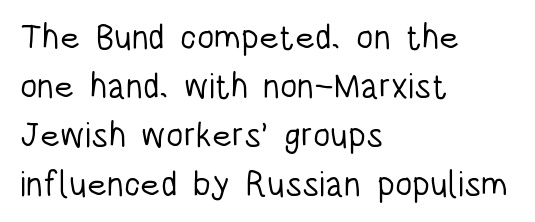
Q: Is the text bold? A: No.
Q: Is the text italic (slanted)? A: No, it is upright.
Q: Is the typeface a serif or a sans-serif typeface? A: Sans-serif.
Q: Is the text underlined? A: No.
Q: How is the paragraph aligned? A: Left-aligned.
Q: Is the spacing between letters normal or unusually wide? A: Normal.
Q: Is the spacing between lines tight, normal or loose? A: Normal.
Q: Width (condensed, normal, or wide)? A: Condensed.
Q: Stroke contrast? A: Low.
Q: x-height? A: Large.
Q: Monospaced? A: No.
